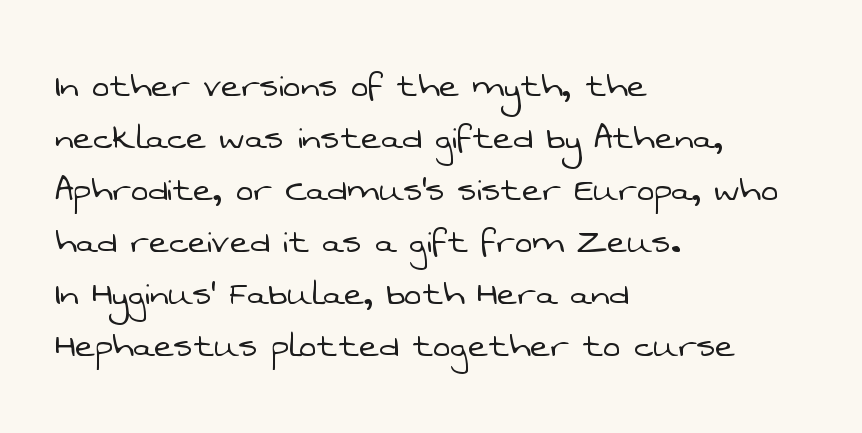
A typesetter would call this zero additional tracking. Examine the stroke ends and you'll find no serifs. You could not count columns in this text — the font is proportionally spaced. A classic flush-left, rag-right setting is used for this passage.
